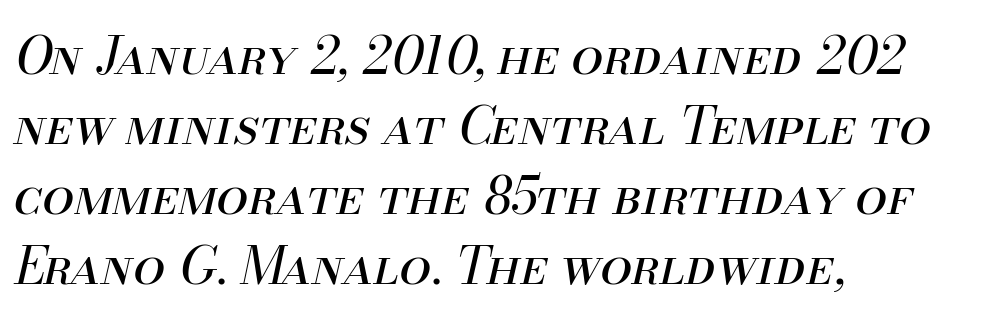
Q: Is the text bold? A: No.
Q: Is the text italic (slanted)? A: Yes, it leans right by about 13 degrees.
Q: Is the text underlined? A: No.
Q: How is the paragraph aligned? A: Left-aligned.
Q: Is the spacing between letters normal or unusually wide? A: Normal.
Q: Is the spacing between lines tight, normal or loose? A: Normal.
Q: Width (condensed, normal, or wide)? A: Normal.
Q: Stroke contrast? A: Medium.
Q: x-height? A: Small.
Q: Monospaced? A: No.
